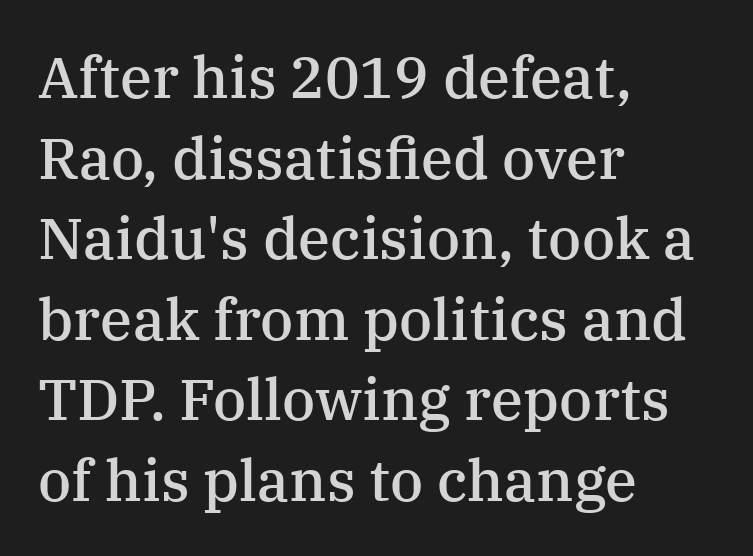
{"serif": "yes", "italic": "no", "bold": "semi", "weight": "semibold", "width": "normal", "stroke_contrast": "medium", "x_height": "medium", "monospaced": "no", "underline": "no", "align": "left", "line_spacing": "normal", "line_spacing_ratio": 1.39, "letter_spacing": "normal", "letter_spacing_em": 0.0, "glyph_px": 58}
